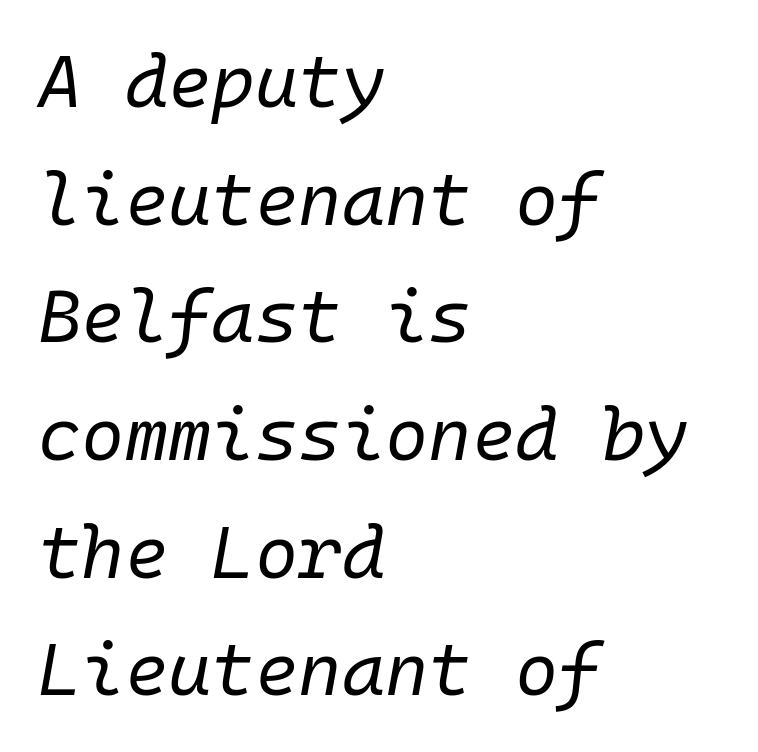
Q: Is the text bold? A: No.
Q: Is the text italic (slanted)? A: Yes, it leans right by about 10 degrees.
Q: Is the text underlined? A: No.
Q: How is the paragraph aligned? A: Left-aligned.
Q: Is the spacing between letters normal or unusually wide? A: Normal.
Q: Is the spacing between lines tight, normal or loose? A: Normal.
Q: Width (condensed, normal, or wide)? A: Normal.
Q: Stroke contrast? A: Low.
Q: x-height? A: Medium.
Q: Monospaced? A: Yes.
